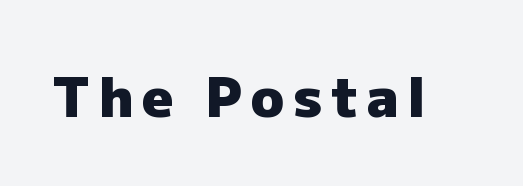
Heavy-handed strokes throughout: this text is bold. Is this a fixed-width face? No — the glyphs have proportional, varying widths. Posture: straight, roman, zero tilt. Descenders hang freely into open space.
